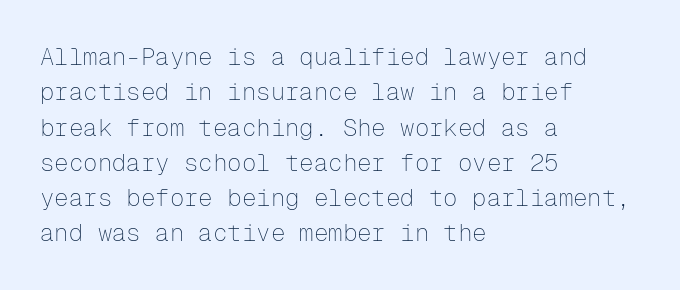
The image shows 24 px text type, upright; set left-aligned, normal line spacing (1.47x), normal letter spacing, not underlined.
